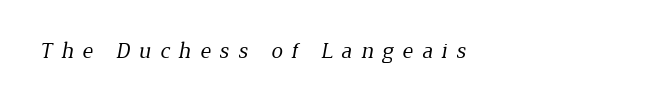
The image shows 23 px text type; set left-aligned, unusually wide letter spacing (+0.38 em), not underlined.
